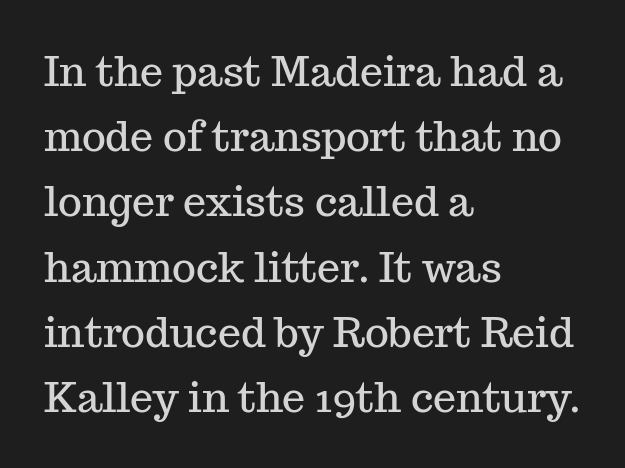
Q: Is the text italic (slanted)? A: No, it is upright.
Q: Is the typeface a serif or a sans-serif typeface? A: Serif.
Q: Is the text underlined? A: No.
Q: How is the paragraph aligned? A: Left-aligned.
Q: Is the spacing between letters normal or unusually wide? A: Normal.
Q: Is the spacing between lines tight, normal or loose? A: Normal.
Q: Width (condensed, normal, or wide)? A: Normal.
Q: Stroke contrast? A: Medium.
Q: x-height? A: Medium.
Q: Monospaced? A: No.
